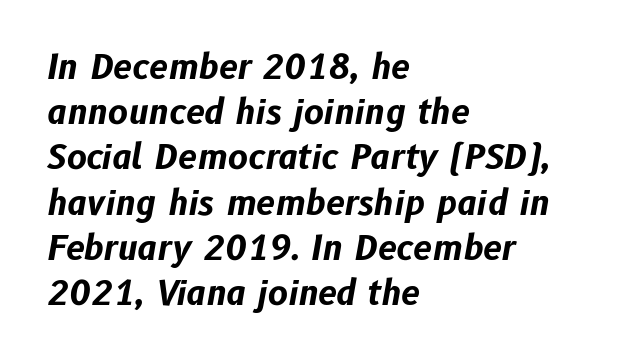
If you drew a ruler down the left edge, every line would touch it. No word sits above an underline. Does the leading feel generous? No, just average. You could not count columns in this text — the font is proportionally spaced.
